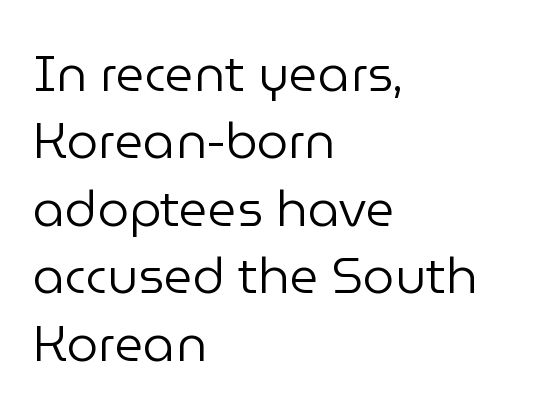
Q: Is the text bold? A: No.
Q: Is the text italic (slanted)? A: No, it is upright.
Q: Is the typeface a serif or a sans-serif typeface? A: Sans-serif.
Q: Is the text underlined? A: No.
Q: How is the paragraph aligned? A: Left-aligned.
Q: Is the spacing between letters normal or unusually wide? A: Normal.
Q: Is the spacing between lines tight, normal or loose? A: Normal.
Q: Width (condensed, normal, or wide)? A: Normal.
Q: Stroke contrast? A: Low.
Q: x-height? A: Medium.
Q: Monospaced? A: No.
